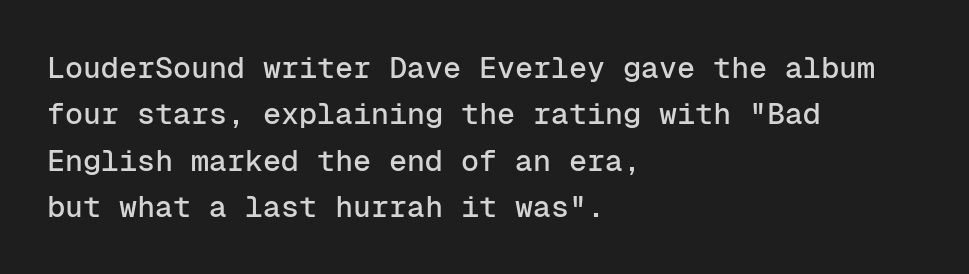
Is the letter spacing exaggerated? No — it looks like the ordinary default. Designer's note — italics off, roman on. Each letter's strokes conclude bluntly, with no projecting serifs. The rows are spaced the way most documents space them. Looks like terminal output: every glyph gets an equal slot. Words float on clear page, feet unadorned.
